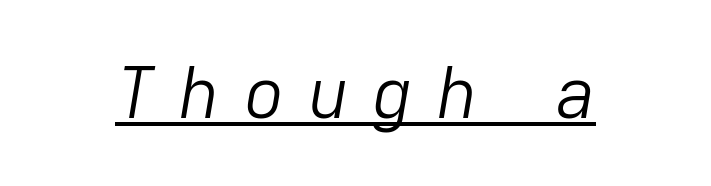
The image shows 71 px light type, italic (leaning right); set unusually wide letter spacing (+0.33 em), underlined; low stroke contrast and a medium x-height.
